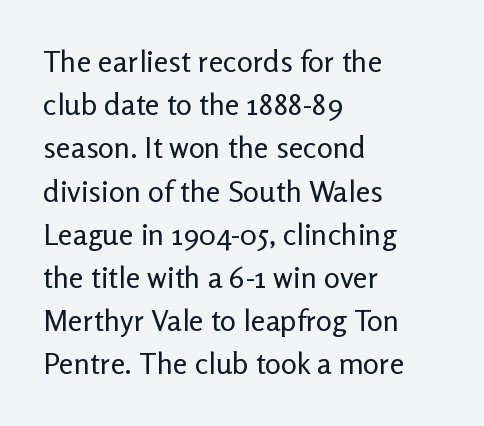
Q: Is the text bold? A: No.
Q: Is the text italic (slanted)? A: No, it is upright.
Q: Is the typeface a serif or a sans-serif typeface? A: Sans-serif.
Q: Is the text underlined? A: No.
Q: How is the paragraph aligned? A: Left-aligned.
Q: Is the spacing between letters normal or unusually wide? A: Normal.
Q: Is the spacing between lines tight, normal or loose? A: Normal.
Q: Width (condensed, normal, or wide)? A: Normal.
Q: Stroke contrast? A: Low.
Q: x-height? A: Medium.
Q: Monospaced? A: No.
